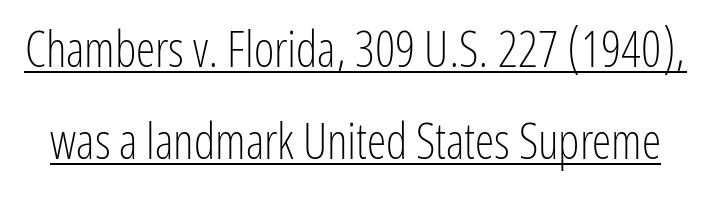
This rendering employs a face without finishing strokes, i.e., a sans-serif. Standard letterfit; no display-style spreading of the glyphs. The lettering stays uniformly vertical, giving the passage a roman look. Counters stay open thanks to moderate or lighter strokes. The specimen includes a rule beneath the text block's lines. Character widths vary here, with narrow letters taking less room than wide ones.
